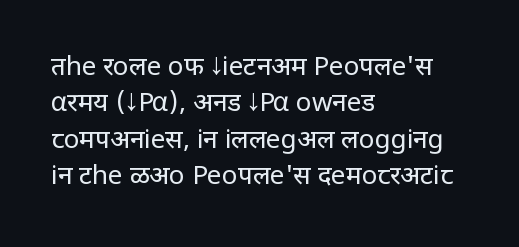
Short and long lines alike share a common starting point at left. The typeface has the unassuming heft of standard copy or less. Is the letter spacing exaggerated? No — it looks like the ordinary default. Has an underline been added? It has not. Posture: vertical.
